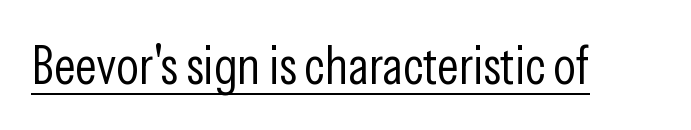
Q: Is the text bold? A: No.
Q: Is the text italic (slanted)? A: No, it is upright.
Q: Is the typeface a serif or a sans-serif typeface? A: Sans-serif.
Q: Is the text underlined? A: Yes.
Q: Is the spacing between letters normal or unusually wide? A: Normal.
Q: Width (condensed, normal, or wide)? A: Condensed.
Q: Stroke contrast? A: Low.
Q: x-height? A: Medium.
Q: Monospaced? A: No.
